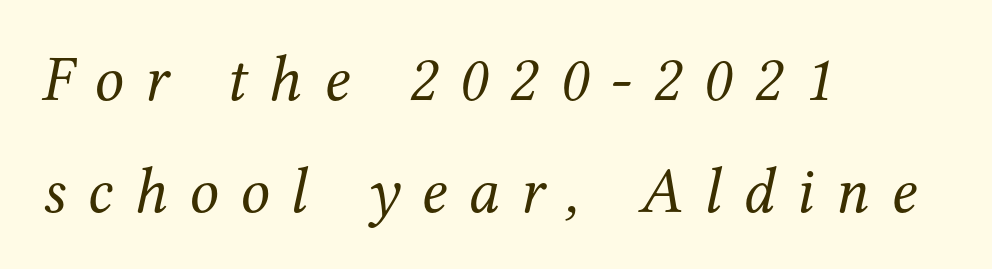
The passage shown is typed in a proportional face where columns would drift. Examine the stroke ends and you'll spot serifs. The face used here has a pronounced slope to its letters. This sample uses expanded letter spacing, leaving extra air between glyphs. Line beginnings align vertically; line endings do not. Stem width sits at or under what a default text font uses.
